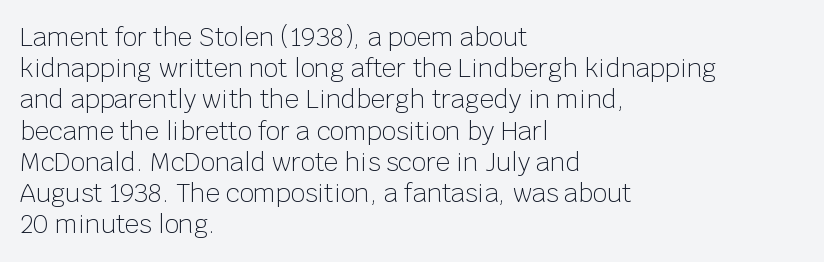
{"italic": "no", "bold": "no", "underline": "no", "align": "left", "line_spacing": "normal", "line_spacing_ratio": 1.25, "letter_spacing": "normal", "letter_spacing_em": 0.0, "glyph_px": 25}
